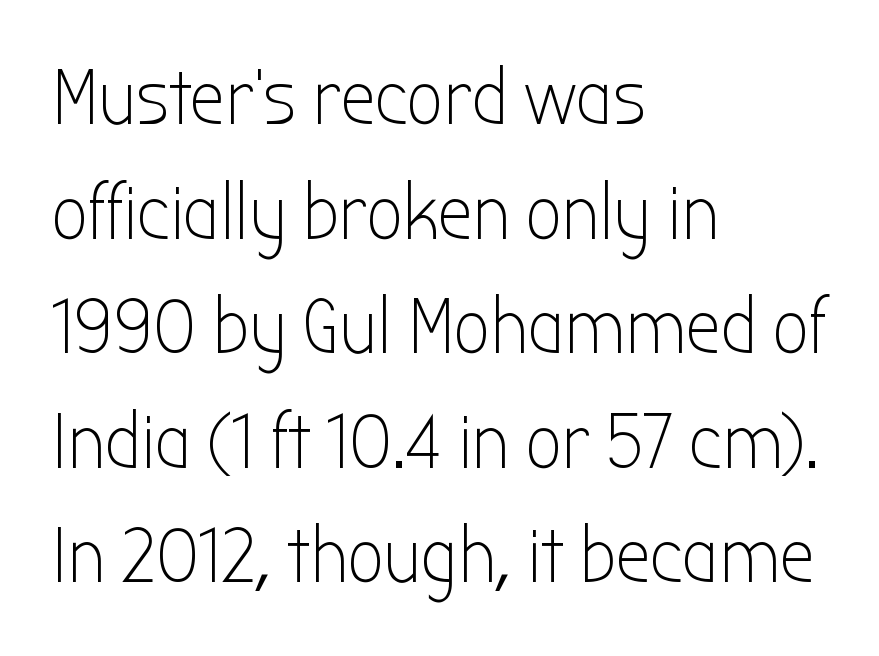
Regarding leading, the lines here are spaced in the standard way. Stems and bowls with no extra thickness — not bold. The specimen reads as upright at a glance. Looks like regular typesetting: each glyph gets only the width it needs. The rendering anchors every line to the left-hand side. These lines are composed in type without serifs.
